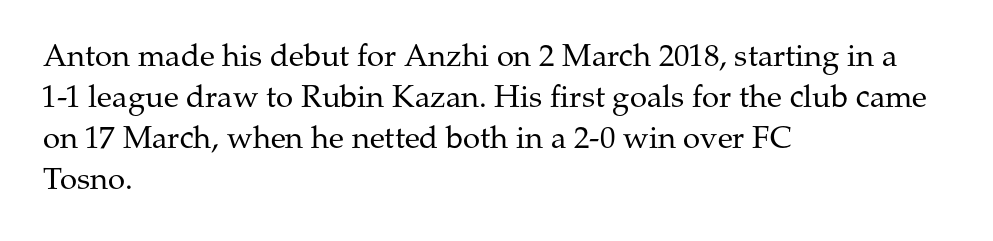
The baseline area is clear. Looks like regular typesetting: each glyph gets only the width it needs. These lines are set flush left with a ragged right edge. Stroke thickness stays within the range of a standard reading face or lighter. Leading matches the norm, producing a regular column.
